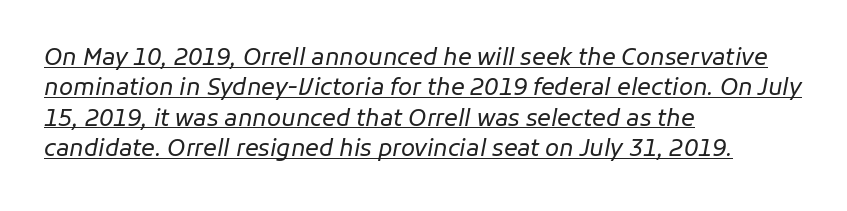
{"italic": "yes", "lean": "right", "slant_degrees": 11, "bold": "no", "underline": "yes", "align": "left", "line_spacing": "normal", "line_spacing_ratio": 1.32, "letter_spacing": "normal", "letter_spacing_em": 0.0, "glyph_px": 23}
